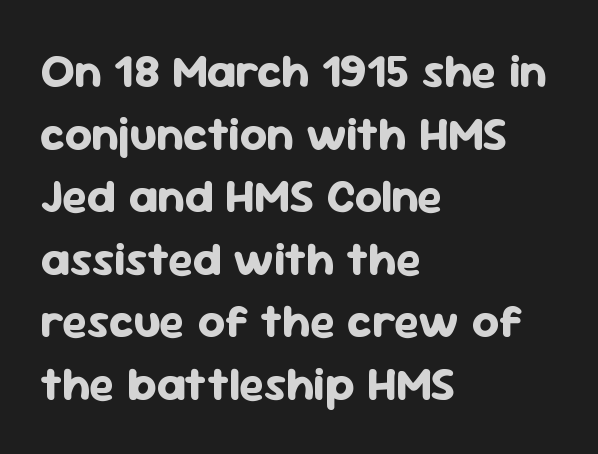
Looks like regular typesetting: each glyph gets only the width it needs. Do the letters lean? They stand straight. The type is set solid horizontally, with unmodified tracking. Chunky letters — that's bold for sure.
